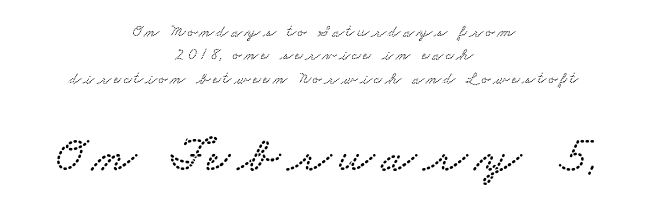
Stroke terminals: seriffed. Varying glyph widths throughout — classic text-font behaviour. The lines in this sample share a center point and differ in where they start and stop. You get the small type first, then a jump to larger type.
